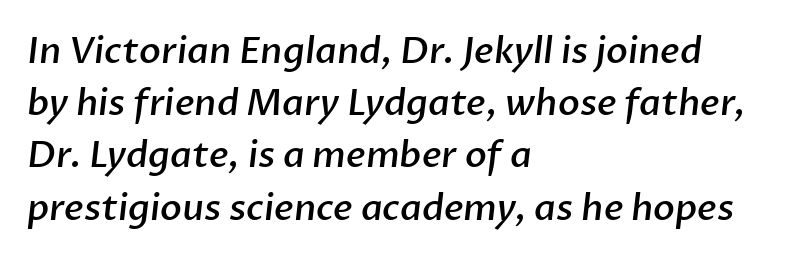
Line starts are locked; line ends wander. Summary of weight: moderately heavy, a semibold. The glyphs are unaccompanied by any horizontal stroke below them. The block of text has a typical density, with ordinary space between rows. No feet cap the strokes, marking this as sans-serif type.
